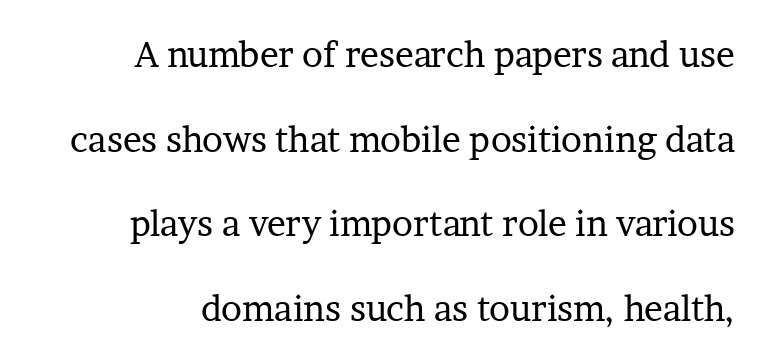
The image shows 35 px regular-weight serif type, upright; set loose line spacing (2.42x), normal letter spacing, not underlined; low stroke contrast and a medium x-height.
